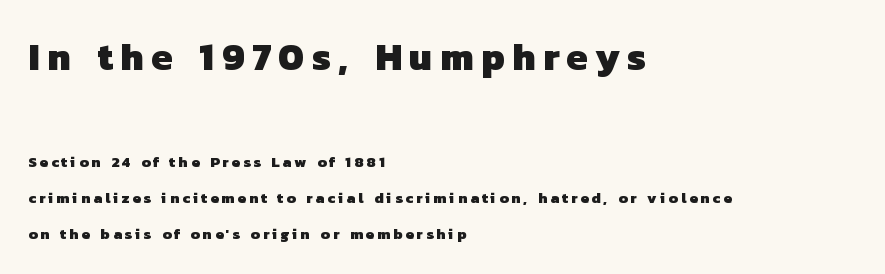
{"serif": "no", "bold": "yes", "weight": "heavy", "width": "normal", "stroke_contrast": "low", "x_height": "medium", "monospaced": "no", "underline": "no", "align": "left", "line_spacing": "loose", "line_spacing_ratio": 2.41, "letter_spacing": "wide", "letter_spacing_em": 0.2, "larger_block": "first", "size_ratio": 2.53, "glyph_px": 38}
